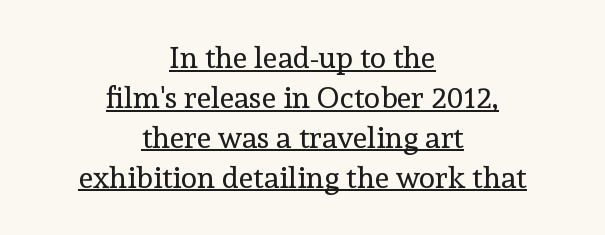
{"serif": "yes", "italic": "no", "bold": "no", "weight": "regular", "width": "normal", "x_height": "medium", "monospaced": "no", "underline": "yes", "align": "center", "line_spacing": "normal", "line_spacing_ratio": 1.33, "letter_spacing": "normal", "letter_spacing_em": 0.0, "glyph_px": 30}
